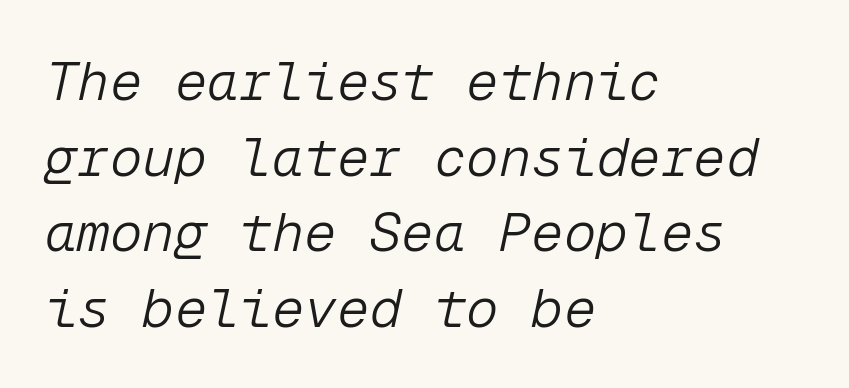
{"italic": "yes", "lean": "right", "slant_degrees": 12, "bold": "no", "weight": "light", "width": "normal", "stroke_contrast": "low", "x_height": "medium", "monospaced": "yes", "underline": "no", "align": "left", "line_spacing": "normal", "line_spacing_ratio": 1.4, "letter_spacing": "normal", "letter_spacing_em": 0.0, "glyph_px": 54}
